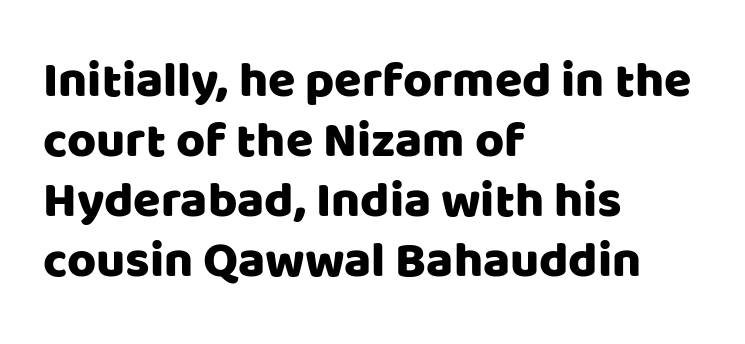
{"serif": "no", "italic": "no", "width": "normal", "stroke_contrast": "low", "x_height": "large", "monospaced": "no", "underline": "no", "align": "left", "line_spacing_ratio": 1.2, "letter_spacing": "normal", "letter_spacing_em": 0.0, "glyph_px": 50}
